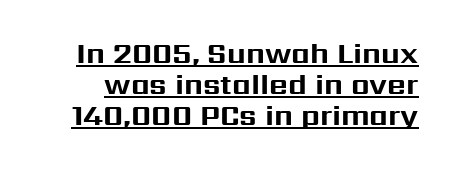
Q: Is the text bold? A: Yes.
Q: Is the text italic (slanted)? A: No, it is upright.
Q: Is the typeface a serif or a sans-serif typeface? A: Sans-serif.
Q: Is the text underlined? A: Yes.
Q: Is the spacing between letters normal or unusually wide? A: Normal.
Q: Is the spacing between lines tight, normal or loose? A: Tight.
Q: Width (condensed, normal, or wide)? A: Normal.
Q: Stroke contrast? A: Medium.
Q: x-height? A: Medium.
Q: Monospaced? A: No.
